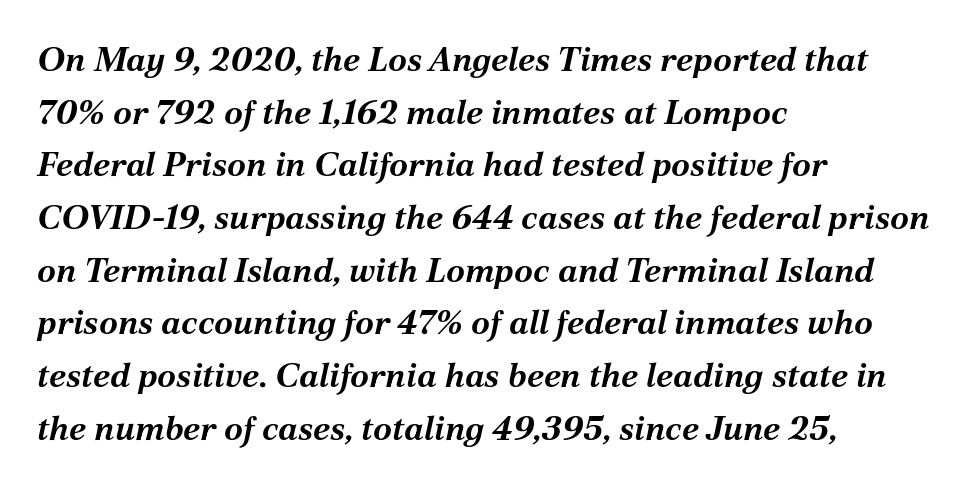
Q: Is the text bold? A: Yes.
Q: Is the text italic (slanted)? A: Yes, it leans right by about 12 degrees.
Q: Is the text underlined? A: No.
Q: How is the paragraph aligned? A: Left-aligned.
Q: Is the spacing between letters normal or unusually wide? A: Normal.
Q: Is the spacing between lines tight, normal or loose? A: Normal.
Q: Width (condensed, normal, or wide)? A: Normal.
Q: Stroke contrast? A: Medium.
Q: x-height? A: Medium.
Q: Monospaced? A: No.
